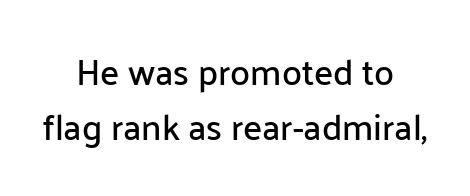
{"serif": "no", "italic": "no", "width": "normal", "stroke_contrast": "low", "x_height": "medium", "monospaced": "no", "underline": "no", "align": "center", "line_spacing": "normal", "line_spacing_ratio": 1.54, "letter_spacing": "normal", "letter_spacing_em": 0.0, "glyph_px": 36}
